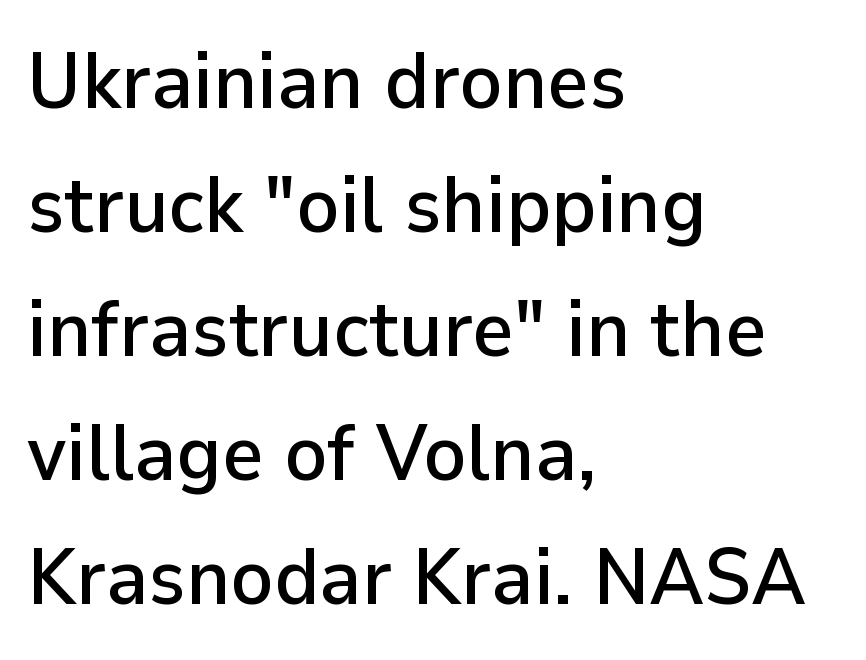
Q: Is the text italic (slanted)? A: No, it is upright.
Q: Is the typeface a serif or a sans-serif typeface? A: Sans-serif.
Q: Is the text underlined? A: No.
Q: How is the paragraph aligned? A: Left-aligned.
Q: Is the spacing between letters normal or unusually wide? A: Normal.
Q: Is the spacing between lines tight, normal or loose? A: Normal.
Q: Width (condensed, normal, or wide)? A: Normal.
Q: Stroke contrast? A: Low.
Q: x-height? A: Medium.
Q: Monospaced? A: No.
